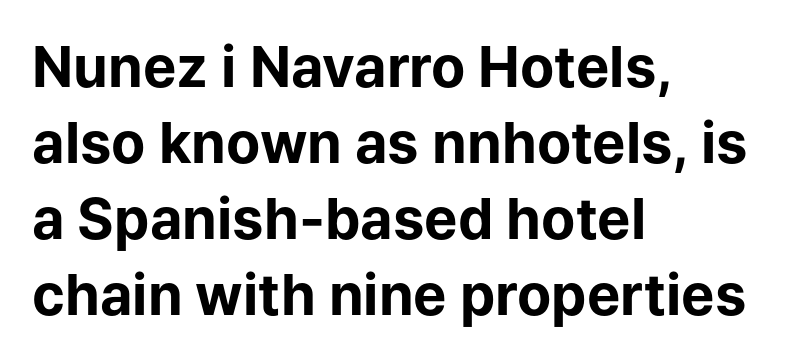
The image shows 56 px bold sans-serif type, upright; set left-aligned, normal line spacing (1.36x), normal letter spacing, not underlined; low stroke contrast and a medium x-height.
